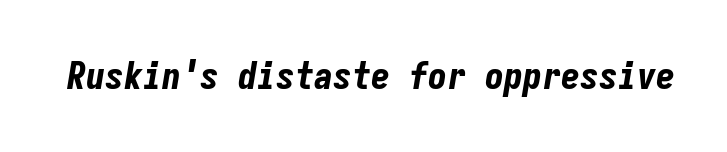
{"italic": "yes", "lean": "right", "slant_degrees": 9, "bold": "yes", "weight": "bold", "width": "condensed", "stroke_contrast": "low", "x_height": "medium", "monospaced": "yes", "underline": "no", "letter_spacing": "normal", "letter_spacing_em": 0.0, "glyph_px": 38}
